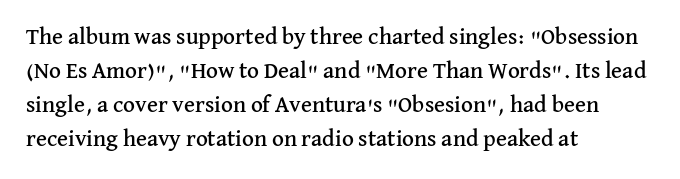
{"italic": "no", "underline": "no", "align": "left", "line_spacing": "normal", "line_spacing_ratio": 1.48, "letter_spacing": "normal", "letter_spacing_em": 0.0, "glyph_px": 23}
